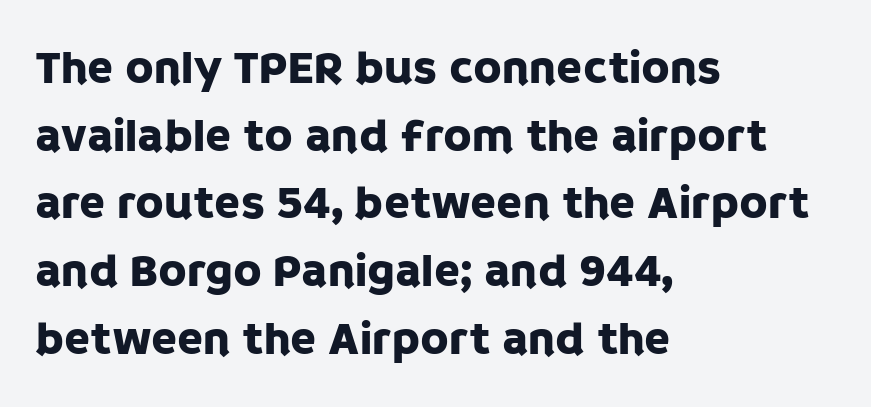
{"serif": "no", "italic": "no", "width": "normal", "stroke_contrast": "low", "x_height": "large", "monospaced": "no", "underline": "no", "align": "left", "line_spacing": "normal", "line_spacing_ratio": 1.44, "letter_spacing": "normal", "letter_spacing_em": 0.0, "glyph_px": 47}
